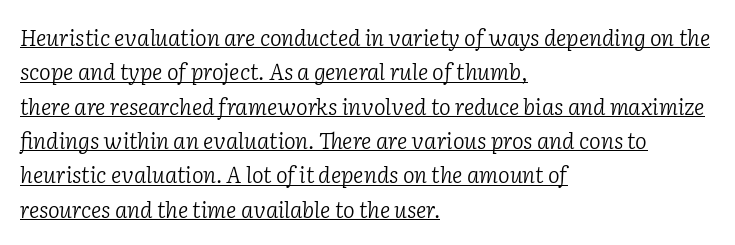
{"italic": "yes", "lean": "right", "slant_degrees": 2, "bold": "no", "underline": "yes", "align": "left", "line_spacing": "normal", "line_spacing_ratio": 1.56, "letter_spacing": "normal", "letter_spacing_em": 0.0, "glyph_px": 22}
